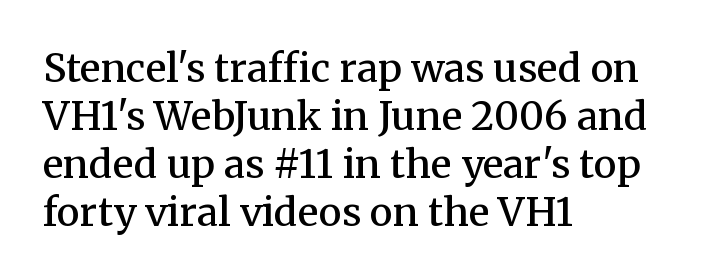
The image shows 39 px semibold serif type, upright; set left-aligned, line spacing 1.23x, normal letter spacing, not underlined; medium stroke contrast and a medium x-height.
